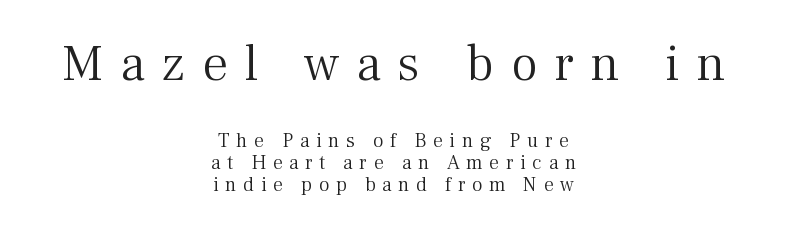
The image shows 51 px light serif type, upright; set centered, tight line spacing (1.09x), unusually wide letter spacing (+0.33 em), not underlined; the first (top) block is 2.55x larger; medium stroke contrast and a medium x-height.
